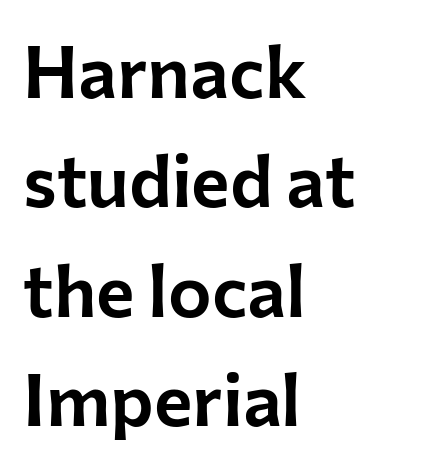
The image shows 73 px sans-serif type, upright; set left-aligned, normal line spacing (1.5x), normal letter spacing, not underlined; low stroke contrast and a medium x-height.
